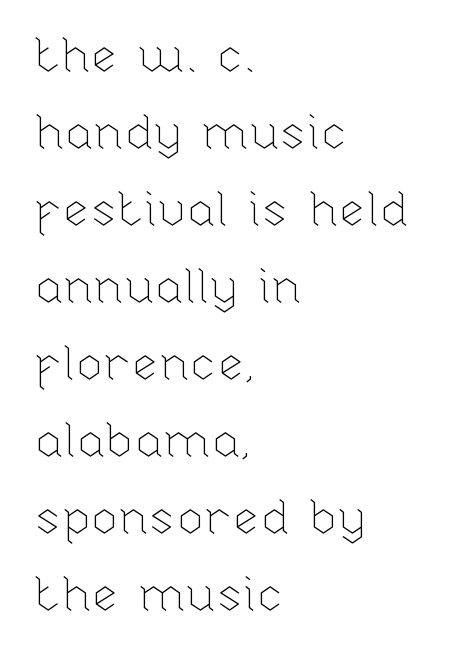
Only glyphs here, with clear space below each row. These lines stack with their left ends in a neat column. The passage shown stacks its lines at a standard gap. On a weight scale, this lands at 450 or below.
